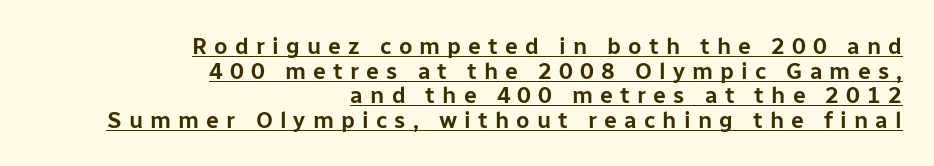
Q: Is the text italic (slanted)? A: No, it is upright.
Q: Is the text underlined? A: Yes.
Q: How is the paragraph aligned? A: Right-aligned.
Q: Is the spacing between letters normal or unusually wide? A: Unusually wide.
Q: Is the spacing between lines tight, normal or loose? A: Tight.
